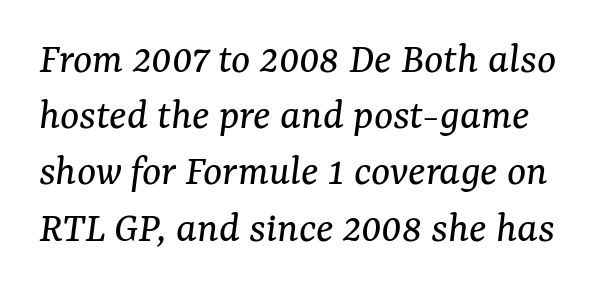
The image shows 45 px regular-weight serif type, italic (leaning right); set normal line spacing (1.25x), normal letter spacing, not underlined; medium stroke contrast and a medium x-height.
